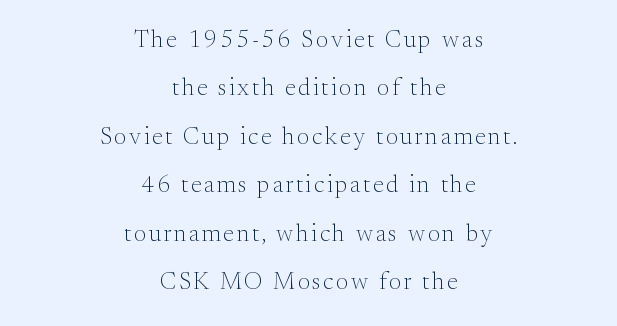
{"italic": "no", "bold": "no", "underline": "no", "align": "center", "line_spacing": "loose", "line_spacing_ratio": 2.02, "glyph_px": 24}
